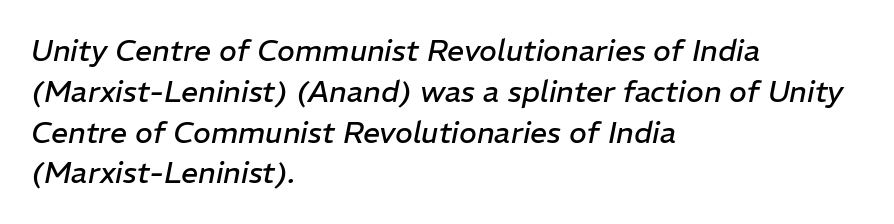
It's the slanting kind of type. The passage shown is typed in a proportional face where columns would drift. A classic flush-left, rag-right setting is used for this passage. This rendering features lettering with no underline.
